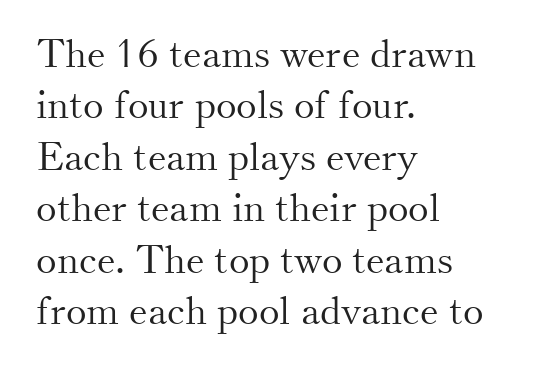
The image shows 39 px light serif type, upright; set left-aligned, normal line spacing (1.32x), normal letter spacing, not underlined; medium stroke contrast and a small x-height.
